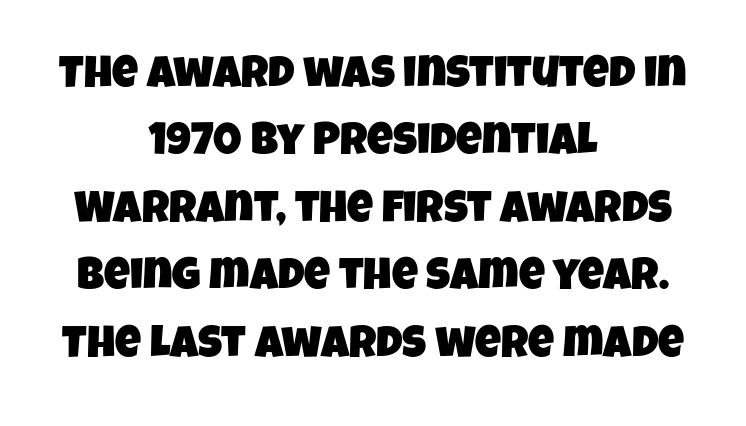
Q: Is the typeface a serif or a sans-serif typeface? A: Sans-serif.
Q: Is the text underlined? A: No.
Q: How is the paragraph aligned? A: Centered.
Q: Is the spacing between letters normal or unusually wide? A: Normal.
Q: Is the spacing between lines tight, normal or loose? A: Normal.
Q: Width (condensed, normal, or wide)? A: Condensed.
Q: Stroke contrast? A: Low.
Q: x-height? A: Large.
Q: Monospaced? A: No.
